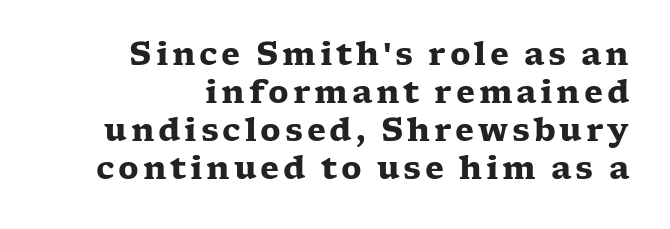
The glyphs have the mass of a bold cut. Check where the strokes stop: tiny serifs finish them off. The letters advance in unequal steps, a hallmark of proportional type. A flush-right, rag-left setting is used for this passage. No italicization has been applied; the sample stays upright. Just letters on the line, the space beneath them empty.
